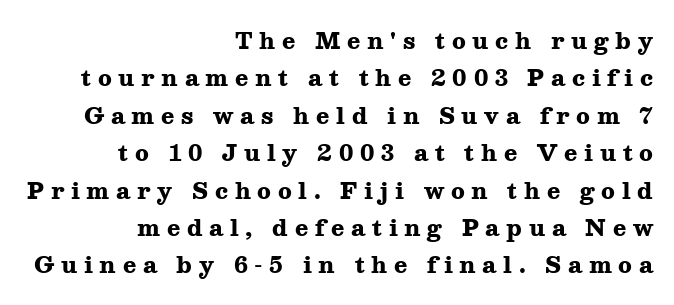
Vertical spacing — default. Nope, not italic — everything's standing straight. Letter spacing: wide. Each line ends at the same right margin while the left side varies. The face used here has the dense, thick strokes of a bold.
